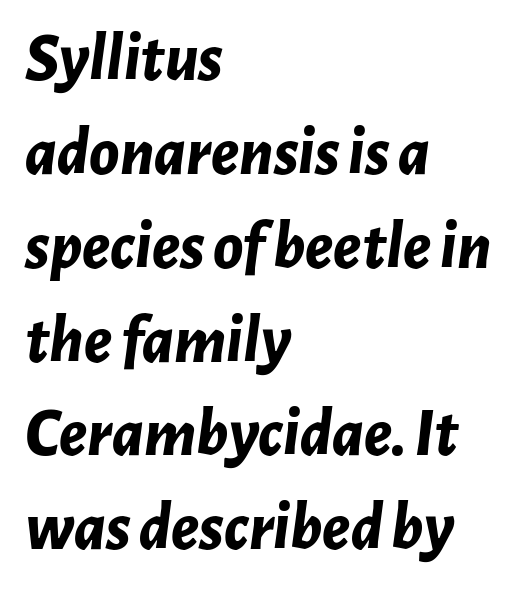
{"italic": "yes", "lean": "right", "slant_degrees": 7, "bold": "yes", "weight": "bold", "width": "normal", "stroke_contrast": "low", "x_height": "medium", "monospaced": "no", "underline": "no", "align": "left", "line_spacing": "normal", "line_spacing_ratio": 1.38, "letter_spacing": "normal", "letter_spacing_em": 0.0, "glyph_px": 68}
